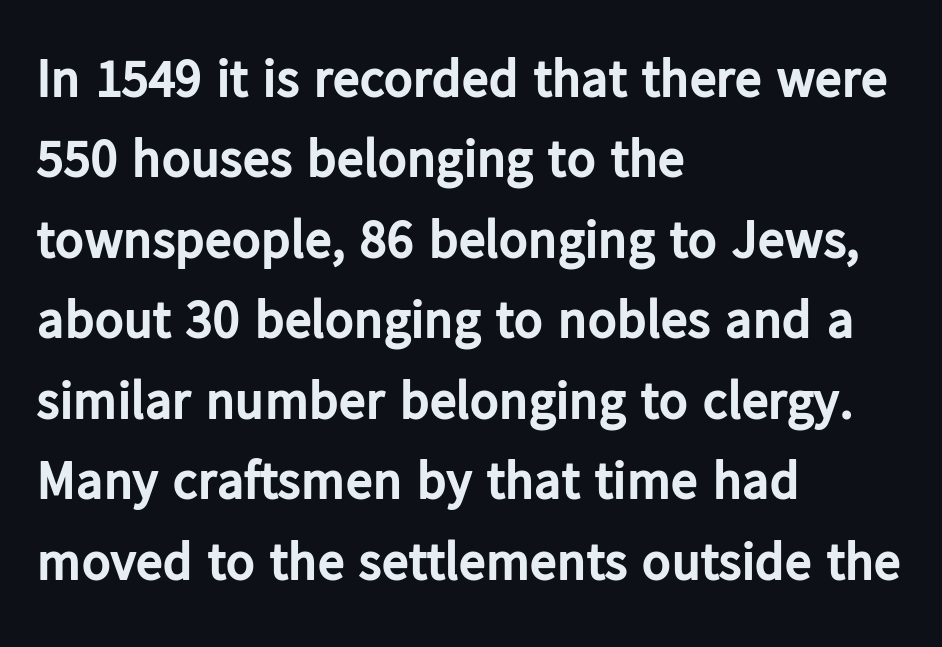
Q: Is the text bold? A: Yes.
Q: Is the text italic (slanted)? A: No, it is upright.
Q: Is the typeface a serif or a sans-serif typeface? A: Sans-serif.
Q: Is the text underlined? A: No.
Q: How is the paragraph aligned? A: Left-aligned.
Q: Is the spacing between letters normal or unusually wide? A: Normal.
Q: Is the spacing between lines tight, normal or loose? A: Normal.
Q: Width (condensed, normal, or wide)? A: Normal.
Q: Stroke contrast? A: Low.
Q: x-height? A: Medium.
Q: Monospaced? A: No.
